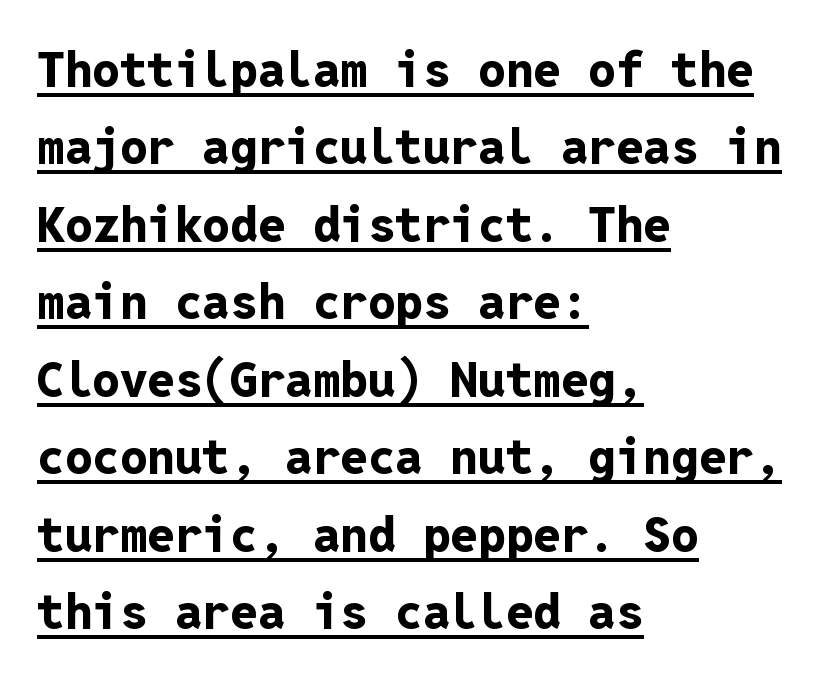
The image shows 49 px bold sans-serif type, upright, monospaced; set left-aligned, normal line spacing (1.58x), normal letter spacing, underlined; low stroke contrast and a medium x-height.
